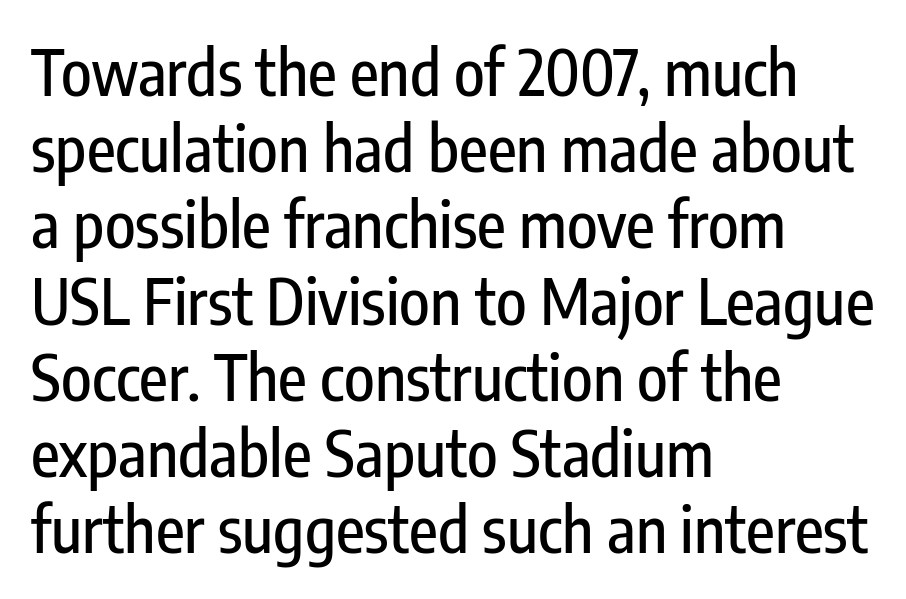
The image shows 63 px condensed sans-serif type, upright; set left-aligned, line spacing 1.21x, normal letter spacing, not underlined; low stroke contrast and a medium x-height.
